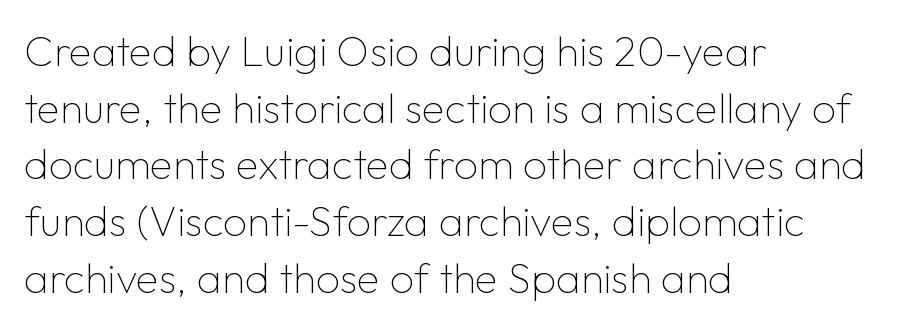
A bare baseline throughout the passage. The rendering keeps characters at their native spacing. Examine the stroke ends and you'll find no serifs. The passage shown is not bold in any degree.
